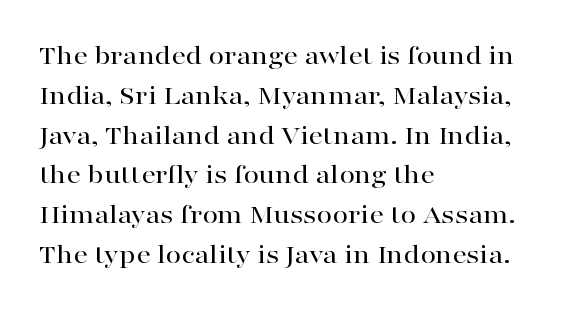
The image shows 28 px wide serif type, upright; set left-aligned, normal line spacing (1.42x), normal letter spacing, not underlined; high stroke contrast and a medium x-height.
